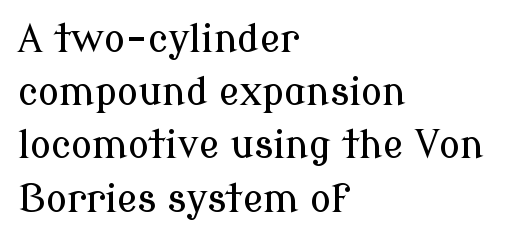
{"serif": "yes", "italic": "no", "width": "normal", "stroke_contrast": "low", "x_height": "medium", "monospaced": "no", "underline": "no", "align": "left", "line_spacing": "normal", "line_spacing_ratio": 1.4, "letter_spacing": "normal", "letter_spacing_em": 0.0, "glyph_px": 38}
